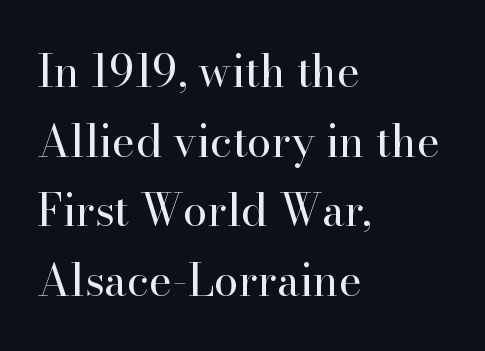
{"serif": "yes", "italic": "no", "bold": "no", "weight": "regular", "width": "normal", "stroke_contrast": "high", "x_height": "small", "monospaced": "no", "underline": "no", "align": "left", "line_spacing": "normal", "line_spacing_ratio": 1.58, "letter_spacing": "normal", "letter_spacing_em": 0.0, "glyph_px": 44}
